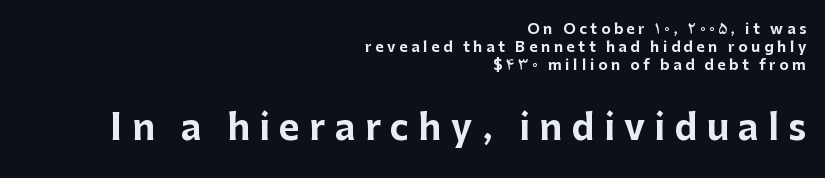
Q: Is the text bold? A: Yes.
Q: Is the text italic (slanted)? A: No, it is upright.
Q: Is the typeface a serif or a sans-serif typeface? A: Sans-serif.
Q: Is the text underlined? A: No.
Q: How is the paragraph aligned? A: Right-aligned.
Q: Is the spacing between letters normal or unusually wide? A: Unusually wide.
Q: Is the spacing between lines tight, normal or loose? A: Normal.
Q: Which block of text is set in a larger size, the first (top) or the second (bottom)? A: The second (bottom) one.
Q: Width (condensed, normal, or wide)? A: Normal.
Q: Stroke contrast? A: Low.
Q: x-height? A: Medium.
Q: Monospaced? A: No.
